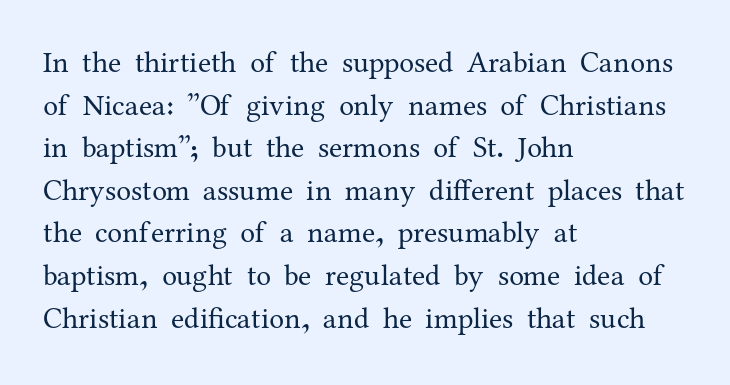
{"serif": "yes", "italic": "no", "bold": "no", "weight": "regular", "width": "normal", "stroke_contrast": "medium", "x_height": "medium", "monospaced": "no", "underline": "no", "align": "left", "line_spacing": "normal", "line_spacing_ratio": 1.42, "letter_spacing": "normal", "letter_spacing_em": 0.0, "glyph_px": 30}
